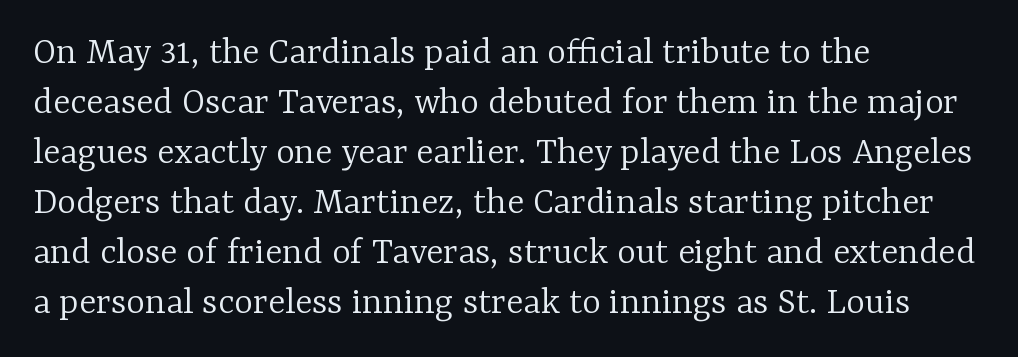
{"serif": "yes", "italic": "no", "bold": "no", "weight": "light", "width": "normal", "stroke_contrast": "low", "x_height": "medium", "monospaced": "no", "underline": "no", "align": "left", "line_spacing": "normal", "line_spacing_ratio": 1.25, "letter_spacing": "normal", "letter_spacing_em": 0.0, "glyph_px": 40}
